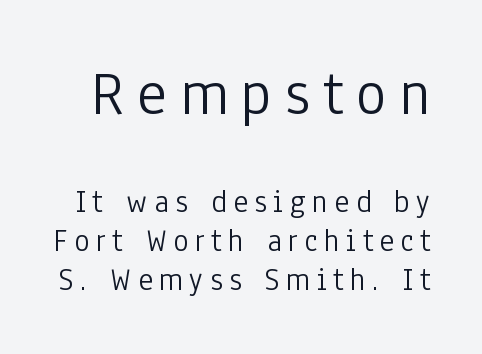
The image shows 64 px light, condensed sans-serif type, upright; set line spacing 1.22x, unusually wide letter spacing (+0.2 em), not underlined; the first (top) block is 2.0x larger; low stroke contrast and a medium x-height.
